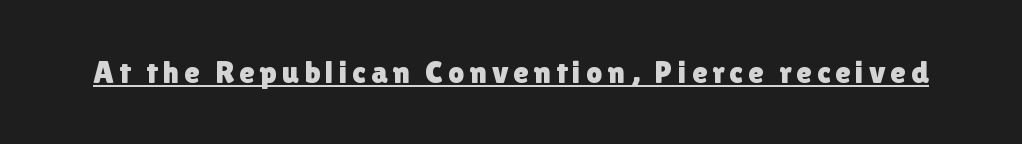
{"serif": "no", "italic": "no", "width": "normal", "stroke_contrast": "low", "x_height": "medium", "monospaced": "no", "underline": "yes", "glyph_px": 32}
